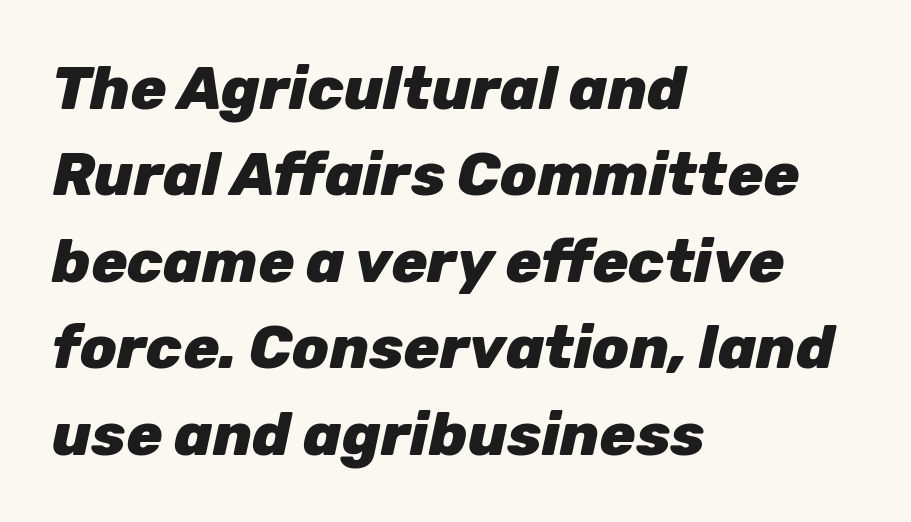
The image shows 60 px heavy type, italic (leaning right); set left-aligned, normal line spacing (1.44x), normal letter spacing, not underlined; low stroke contrast and a medium x-height.
